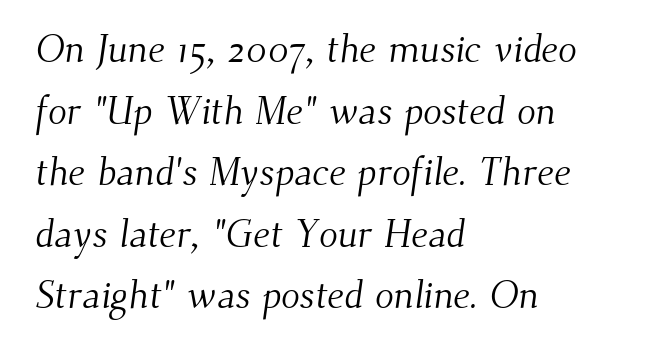
Q: Is the text bold? A: No.
Q: Is the typeface a serif or a sans-serif typeface? A: Serif.
Q: Is the text underlined? A: No.
Q: How is the paragraph aligned? A: Left-aligned.
Q: Is the spacing between letters normal or unusually wide? A: Normal.
Q: Is the spacing between lines tight, normal or loose? A: Normal.
Q: Width (condensed, normal, or wide)? A: Normal.
Q: Stroke contrast? A: Medium.
Q: x-height? A: Small.
Q: Monospaced? A: No.
